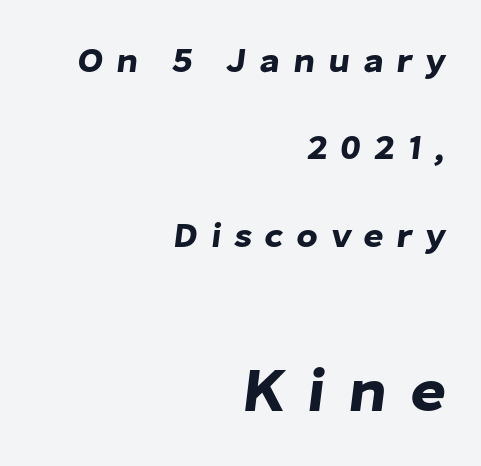
What stands out about the letter spacing? Its width — letters are far apart. Leading: increased. Layout note: lines flush right. Letters rest on an invisible, unmarked baseline.
